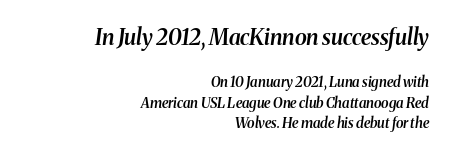
This block has exactly the height ordinary leading produces. Inter-character spacing is left at the font's built-in metrics. Stems and bowls a touch heavier than normal — semibold. Which of the two is more prominent by size? The first, at the top.
